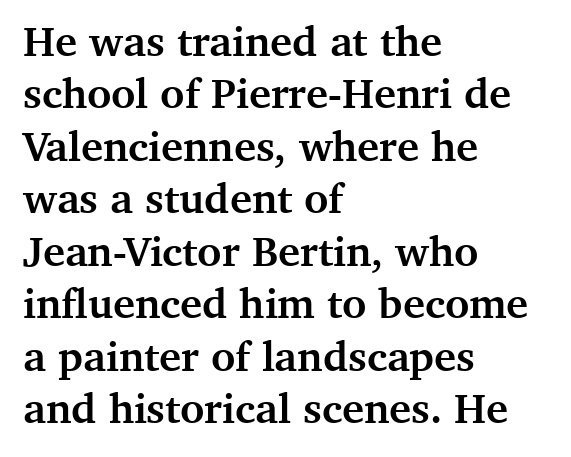
{"serif": "yes", "italic": "no", "bold": "yes", "weight": "semibold", "width": "normal", "stroke_contrast": "medium", "x_height": "medium", "monospaced": "no", "underline": "no", "align": "left", "line_spacing": "normal", "line_spacing_ratio": 1.25, "letter_spacing": "normal", "letter_spacing_em": 0.0, "glyph_px": 42}
